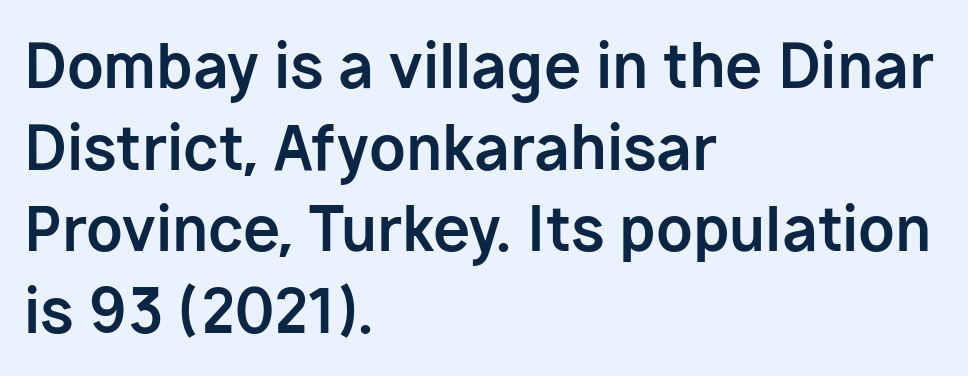
Q: Is the text bold? A: Yes.
Q: Is the text italic (slanted)? A: No, it is upright.
Q: Is the typeface a serif or a sans-serif typeface? A: Sans-serif.
Q: Is the text underlined? A: No.
Q: How is the paragraph aligned? A: Left-aligned.
Q: Is the spacing between letters normal or unusually wide? A: Normal.
Q: Is the spacing between lines tight, normal or loose? A: Normal.
Q: Width (condensed, normal, or wide)? A: Normal.
Q: Stroke contrast? A: Low.
Q: x-height? A: Medium.
Q: Monospaced? A: No.
